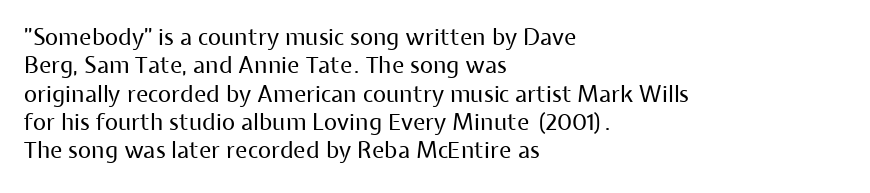
Q: Is the text bold? A: No.
Q: Is the text italic (slanted)? A: No, it is upright.
Q: Is the text underlined? A: No.
Q: How is the paragraph aligned? A: Left-aligned.
Q: Is the spacing between letters normal or unusually wide? A: Normal.
